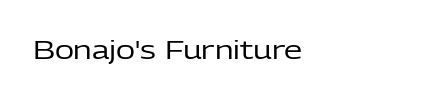
A quiet, ordinary-to-light weight characterises the typeface. Rule under the text: the space is simply empty. Unlike italic type, these characters show no tilt at all. All the whitespace from short lines collects on the right. Standard letterfit; no display-style spreading of the glyphs.
